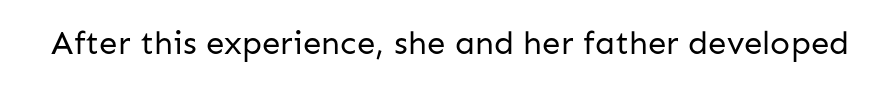
The image shows 33 px regular-weight sans-serif type, upright; set normal letter spacing, not underlined; low stroke contrast and a medium x-height.
